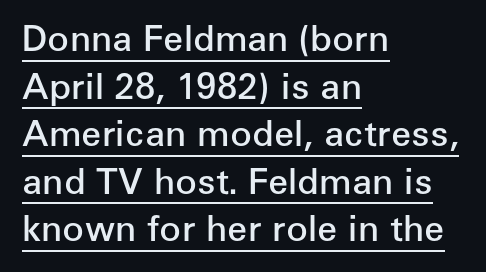
{"serif": "no", "italic": "no", "bold": "semi", "weight": "semibold", "width": "normal", "stroke_contrast": "low", "x_height": "medium", "monospaced": "no", "underline": "yes", "align": "left", "line_spacing": "normal", "line_spacing_ratio": 1.32, "letter_spacing": "normal", "letter_spacing_em": 0.0, "glyph_px": 36}
